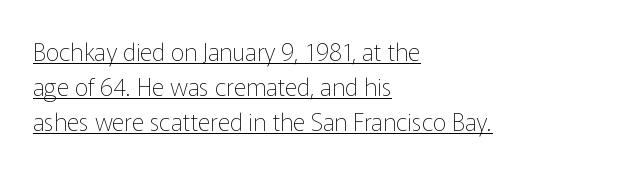
{"italic": "no", "bold": "no", "underline": "yes", "align": "left", "line_spacing": "normal", "line_spacing_ratio": 1.46, "letter_spacing": "normal", "letter_spacing_em": 0.0, "glyph_px": 24}
